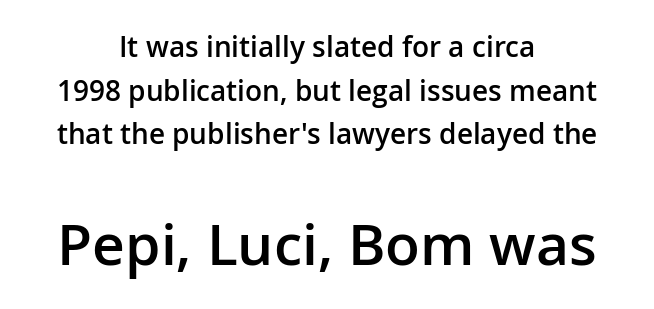
Q: Is the text bold? A: Semi-bold.
Q: Is the text italic (slanted)? A: No, it is upright.
Q: Is the typeface a serif or a sans-serif typeface? A: Sans-serif.
Q: Is the text underlined? A: No.
Q: How is the paragraph aligned? A: Centered.
Q: Is the spacing between letters normal or unusually wide? A: Normal.
Q: Is the spacing between lines tight, normal or loose? A: Normal.
Q: Which block of text is set in a larger size, the first (top) or the second (bottom)? A: The second (bottom) one.
Q: Width (condensed, normal, or wide)? A: Normal.
Q: Stroke contrast? A: Low.
Q: x-height? A: Medium.
Q: Monospaced? A: No.
